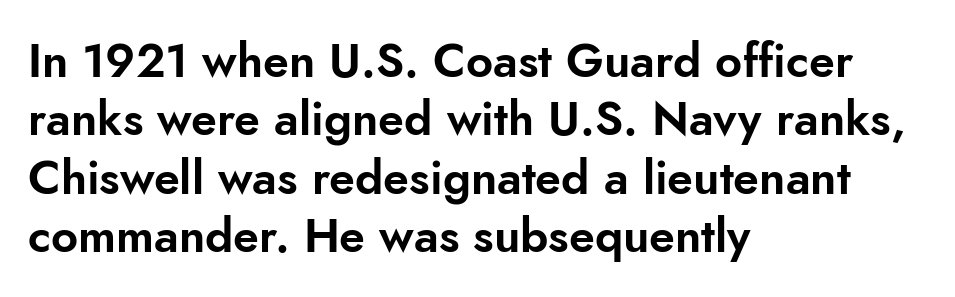
The image shows 47 px sans-serif type, upright; set left-aligned, line spacing 1.24x, normal letter spacing, not underlined; low stroke contrast and a small x-height.
